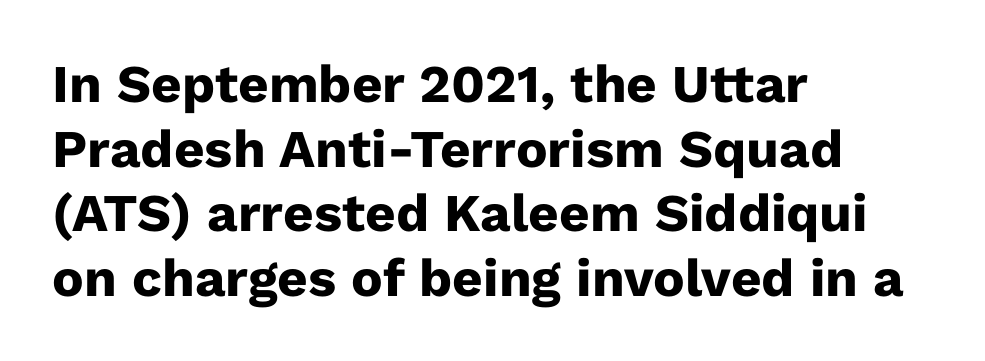
{"serif": "no", "italic": "no", "bold": "yes", "weight": "heavy", "width": "normal", "stroke_contrast": "low", "x_height": "medium", "monospaced": "no", "underline": "no", "align": "left", "line_spacing_ratio": 1.22, "letter_spacing": "normal", "letter_spacing_em": 0.0, "glyph_px": 53}
